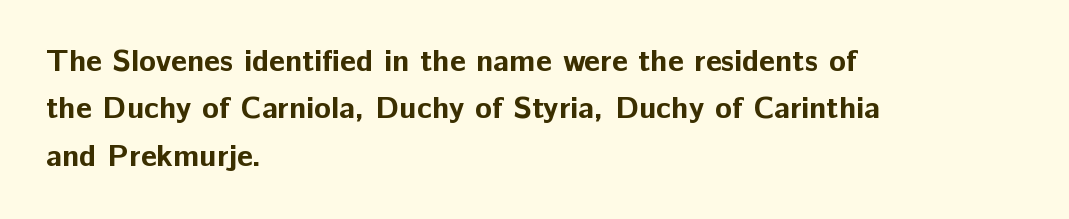
The designer left line spacing at the default. As a designer I'd log this as weight 700, bold. Posture: vertical. These lines are set flush left with a ragged right edge. The foot of each line stays bare and open.
